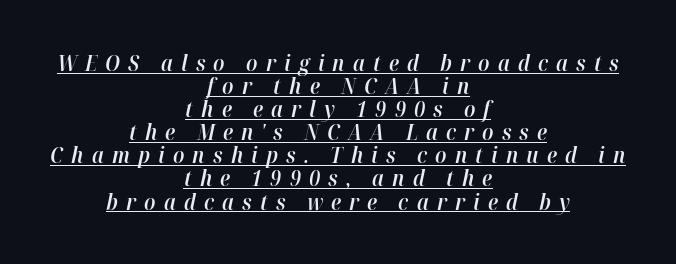
{"italic": "yes", "lean": "right", "slant_degrees": 12, "bold": "semi", "underline": "yes", "align": "center", "line_spacing": "tight", "line_spacing_ratio": 1.05, "letter_spacing": "wide", "letter_spacing_em": 0.37, "glyph_px": 22}
